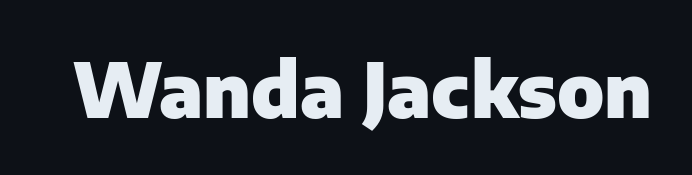
What weight is shown? A full bold with thick strokes. The passage shown has conventional tracking throughout. The type family on display is of the sans-serif kind. Unlike italic type, these characters show no tilt at all. Just letters on the line, the space beneath them empty.
